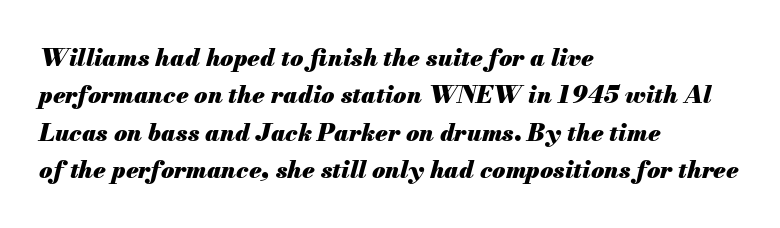
{"italic": "yes", "lean": "right", "slant_degrees": 13, "bold": "yes", "underline": "no", "align": "left", "line_spacing": "normal", "line_spacing_ratio": 1.56, "letter_spacing": "normal", "letter_spacing_em": 0.0, "glyph_px": 24}
